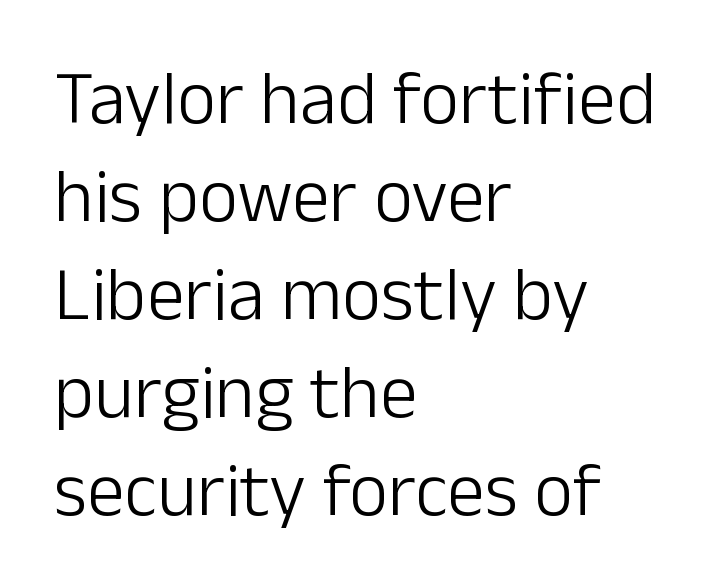
Q: Is the text bold? A: No.
Q: Is the text italic (slanted)? A: No, it is upright.
Q: Is the typeface a serif or a sans-serif typeface? A: Sans-serif.
Q: Is the text underlined? A: No.
Q: How is the paragraph aligned? A: Left-aligned.
Q: Is the spacing between letters normal or unusually wide? A: Normal.
Q: Is the spacing between lines tight, normal or loose? A: Normal.
Q: Width (condensed, normal, or wide)? A: Normal.
Q: Stroke contrast? A: Low.
Q: x-height? A: Medium.
Q: Monospaced? A: No.
